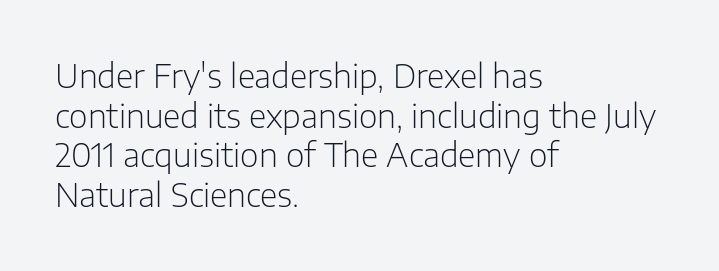
{"serif": "no", "italic": "no", "bold": "no", "weight": "light", "width": "normal", "stroke_contrast": "low", "x_height": "medium", "monospaced": "no", "underline": "no", "align": "left", "line_spacing_ratio": 1.24, "letter_spacing": "normal", "letter_spacing_em": 0.0, "glyph_px": 32}
